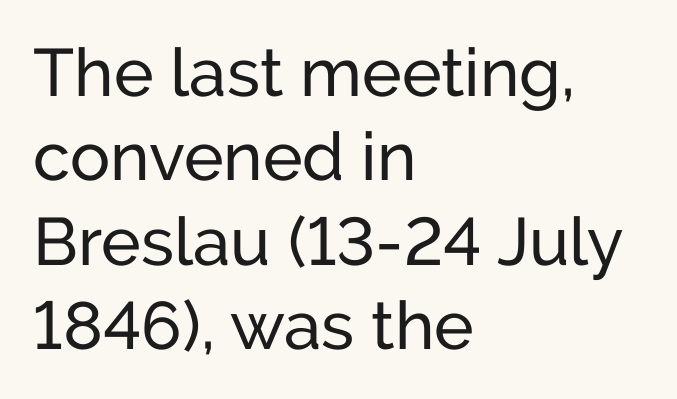
The image shows 67 px regular-weight sans-serif type, upright; set left-aligned, normal line spacing (1.26x), normal letter spacing, not underlined; low stroke contrast and a medium x-height.
